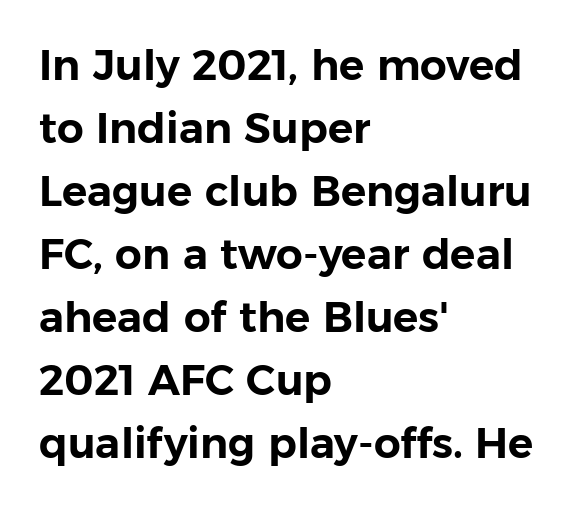
Q: Is the text italic (slanted)? A: No, it is upright.
Q: Is the typeface a serif or a sans-serif typeface? A: Sans-serif.
Q: Is the text underlined? A: No.
Q: How is the paragraph aligned? A: Left-aligned.
Q: Is the spacing between letters normal or unusually wide? A: Normal.
Q: Is the spacing between lines tight, normal or loose? A: Normal.
Q: Width (condensed, normal, or wide)? A: Normal.
Q: Stroke contrast? A: Low.
Q: x-height? A: Medium.
Q: Monospaced? A: No.
